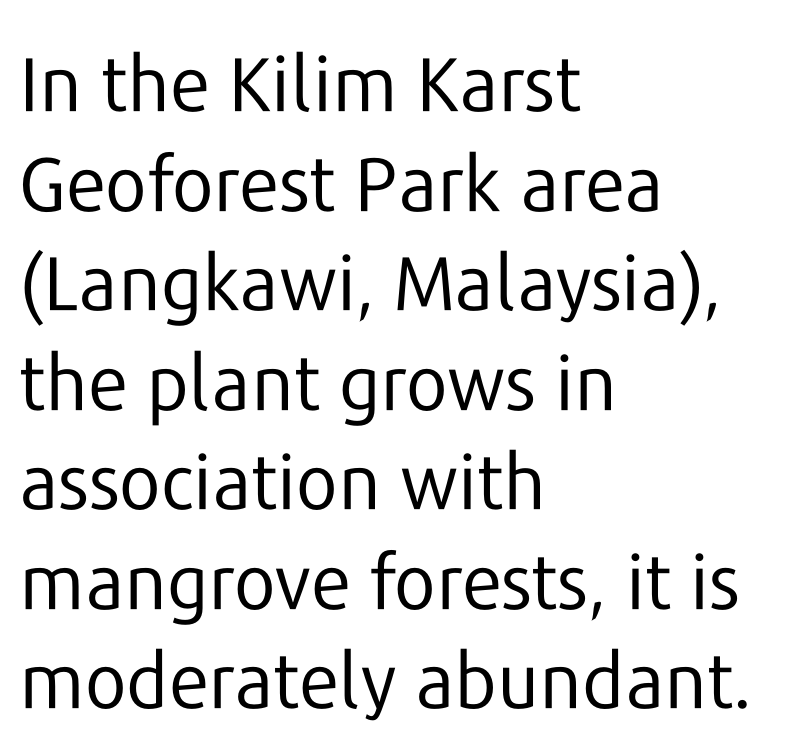
Q: Is the text bold? A: No.
Q: Is the text italic (slanted)? A: No, it is upright.
Q: Is the typeface a serif or a sans-serif typeface? A: Sans-serif.
Q: Is the text underlined? A: No.
Q: How is the paragraph aligned? A: Left-aligned.
Q: Is the spacing between letters normal or unusually wide? A: Normal.
Q: Is the spacing between lines tight, normal or loose? A: Normal.
Q: Width (condensed, normal, or wide)? A: Normal.
Q: Stroke contrast? A: Low.
Q: x-height? A: Medium.
Q: Monospaced? A: No.
